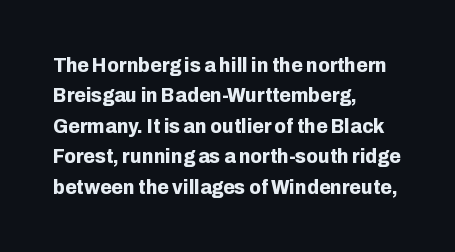
Notice how the stems are strictly vertical — no italics here. These words are printed bold, with thick strokes throughout. Leading: standard. You could call the tracking neutral — neither tight nor loose. The rendering anchors every line to the left-hand side. The words here are not underlined.
